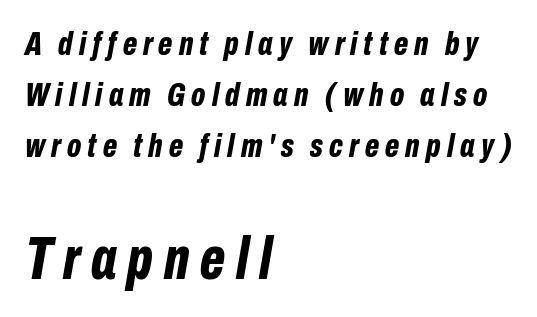
{"italic": "yes", "lean": "right", "slant_degrees": 10, "bold": "yes", "weight": "bold", "width": "condensed", "stroke_contrast": "low", "x_height": "medium", "monospaced": "no", "underline": "no", "align": "left", "line_spacing": "normal", "line_spacing_ratio": 1.5, "larger_block": "second", "size_ratio": 1.76, "glyph_px": 60}
